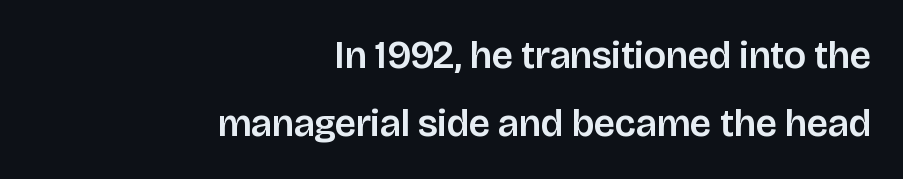
{"serif": "no", "italic": "no", "width": "normal", "stroke_contrast": "low", "x_height": "large", "monospaced": "no", "underline": "no", "align": "right", "line_spacing_ratio": 1.78, "letter_spacing": "normal", "letter_spacing_em": 0.0, "glyph_px": 38}
